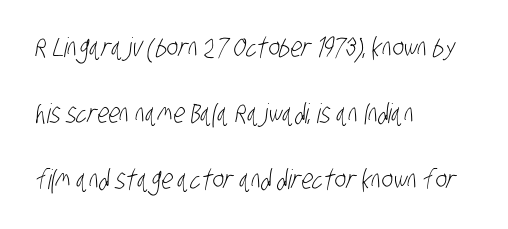
Inter-character spacing is left at the font's built-in metrics. A clean baseline with only descenders dipping below it. Teacher's note: observe the even left margin — that is flush-left alignment. The font sits on the lighter half of the weight spectrum, regular included.
